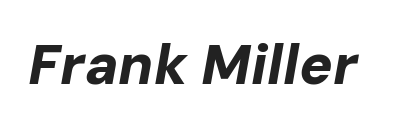
No extra tracking has been applied to these lines. The passage shown is typed in a proportional face where columns would drift. Weight: bold. A bare baseline throughout the passage.
